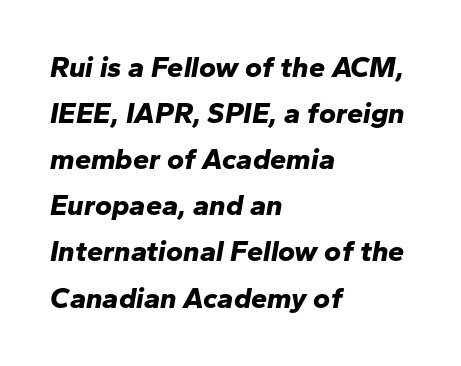
The image shows 29 px bold type, italic (leaning right); set left-aligned, normal line spacing (1.59x), normal letter spacing, not underlined; low stroke contrast and a medium x-height.
